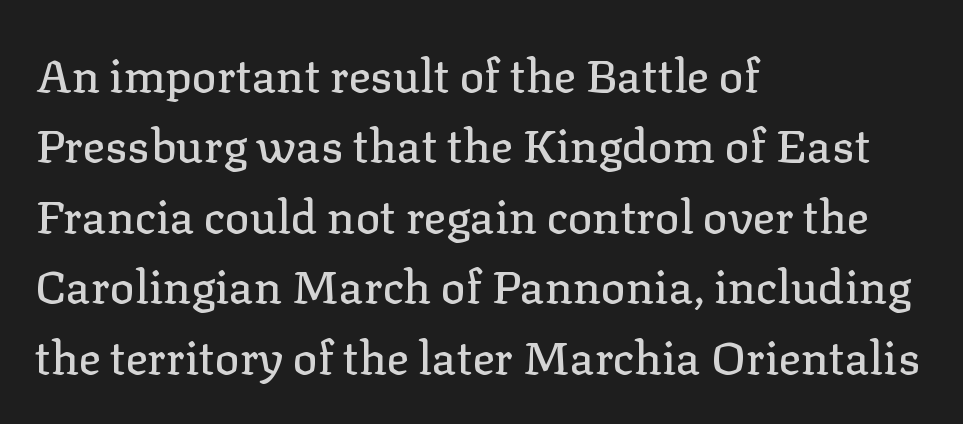
Q: Is the text italic (slanted)? A: No, it is upright.
Q: Is the typeface a serif or a sans-serif typeface? A: Serif.
Q: Is the text underlined? A: No.
Q: How is the paragraph aligned? A: Left-aligned.
Q: Is the spacing between letters normal or unusually wide? A: Normal.
Q: Is the spacing between lines tight, normal or loose? A: Normal.
Q: Width (condensed, normal, or wide)? A: Normal.
Q: Stroke contrast? A: Low.
Q: x-height? A: Medium.
Q: Monospaced? A: No.
